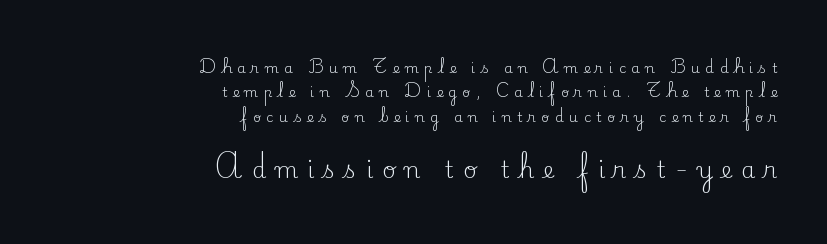
The line texture is sparse and dotted thanks to wide tracking. The gap between lines stays unmarked. Alignment: flush right. This is roman type, the default non-slanted kind.
